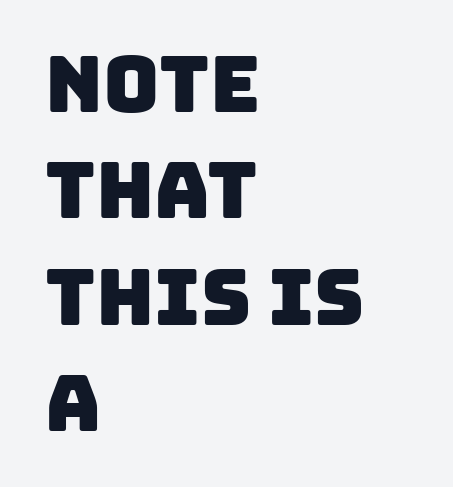
{"serif": "no", "width": "normal", "stroke_contrast": "low", "x_height": "large", "monospaced": "no", "underline": "no", "align": "left", "line_spacing": "normal", "line_spacing_ratio": 1.38, "letter_spacing": "normal", "letter_spacing_em": 0.0, "glyph_px": 77}
